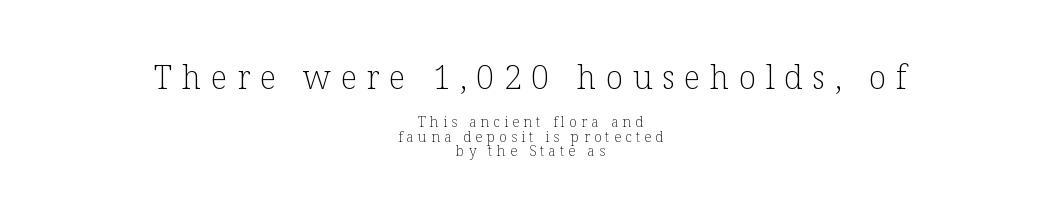
The image shows 32 px light serif type, upright; set centered, tight line spacing (1.02x), unusually wide letter spacing (+0.3 em), not underlined; the first (top) block is 2.29x larger; low stroke contrast and a medium x-height.
